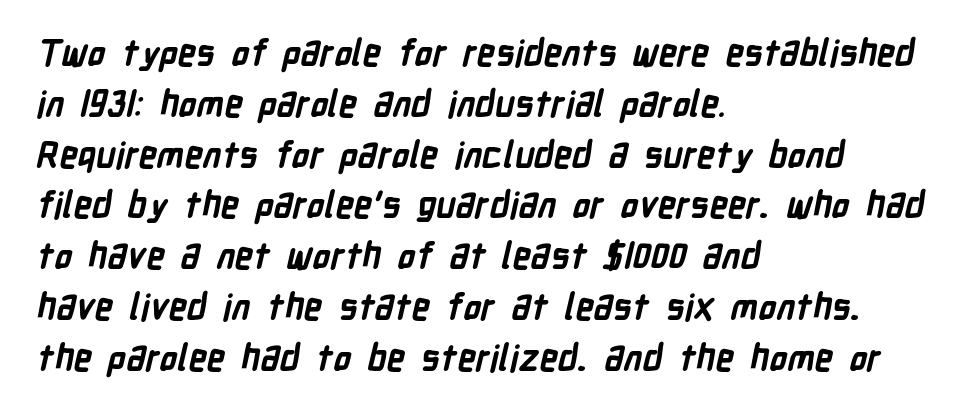
Vertically, the passage feels balanced, rows spaced as you'd expect. Nobody drew a line under any word here. Proportional: the letters do not fall into vertical columns. The sample has been set heavy, in full bold.
